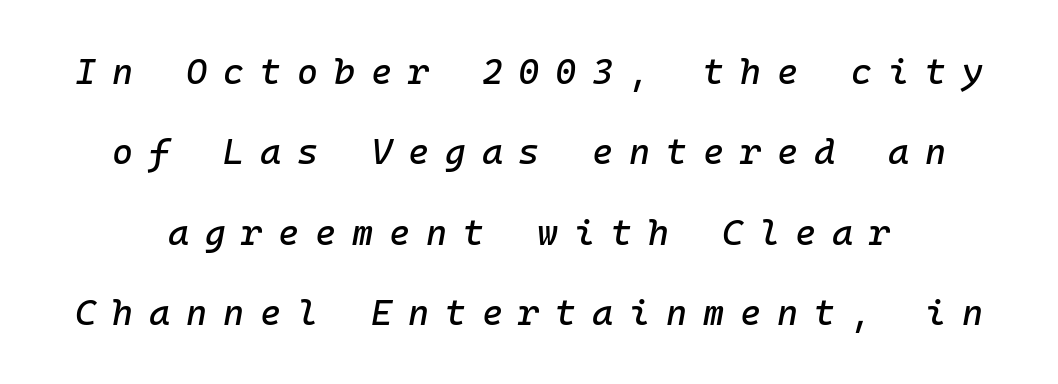
{"italic": "yes", "lean": "right", "slant_degrees": 10, "width": "normal", "stroke_contrast": "low", "x_height": "medium", "monospaced": "yes", "underline": "no", "line_spacing": "loose", "line_spacing_ratio": 2.23, "letter_spacing": "wide", "letter_spacing_em": 0.44, "glyph_px": 36}
